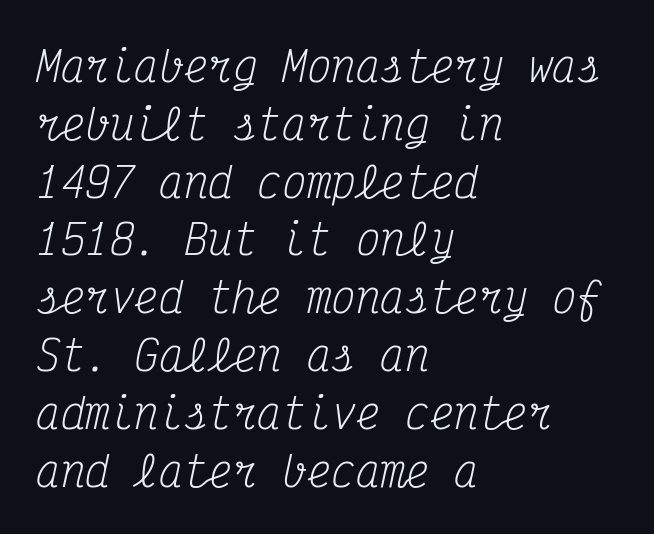
{"serif": "yes", "italic": "yes", "lean": "right", "slant_degrees": 12, "bold": "no", "weight": "regular", "width": "condensed", "stroke_contrast": "medium", "x_height": "medium", "monospaced": "yes", "underline": "no", "align": "left", "line_spacing": "normal", "line_spacing_ratio": 1.41, "letter_spacing": "normal", "letter_spacing_em": 0.0, "glyph_px": 41}
